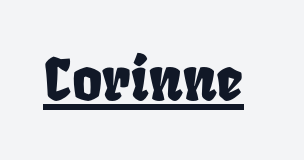
Q: Is the text underlined? A: Yes.
Q: Is the spacing between letters normal or unusually wide? A: Normal.
Q: Width (condensed, normal, or wide)? A: Condensed.
Q: Stroke contrast? A: Low.
Q: x-height? A: Large.
Q: Monospaced? A: No.
